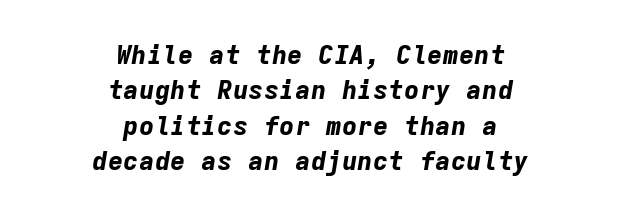
Leading: standard. The axis of the letterforms is tilted away from vertical. Bold? Absolutely — the strokes are thick and heavy. Type without underlining.
